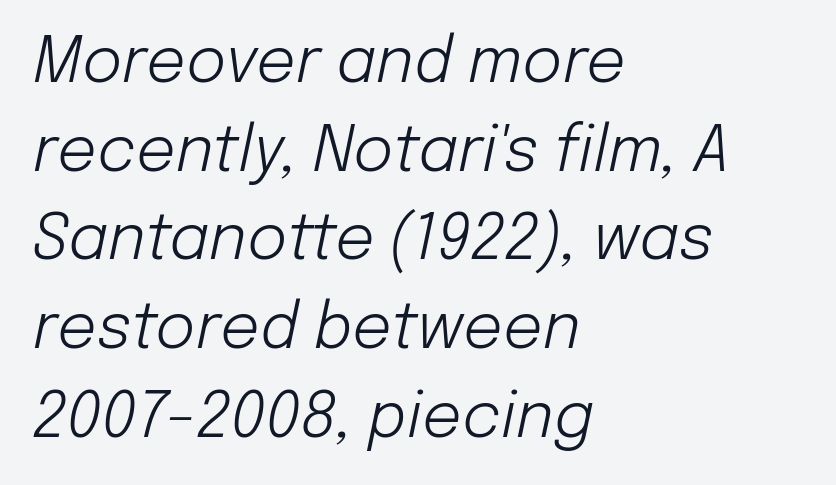
The image shows 62 px light type, italic (leaning right); set left-aligned, normal line spacing (1.43x), normal letter spacing, not underlined; low stroke contrast and a medium x-height.
